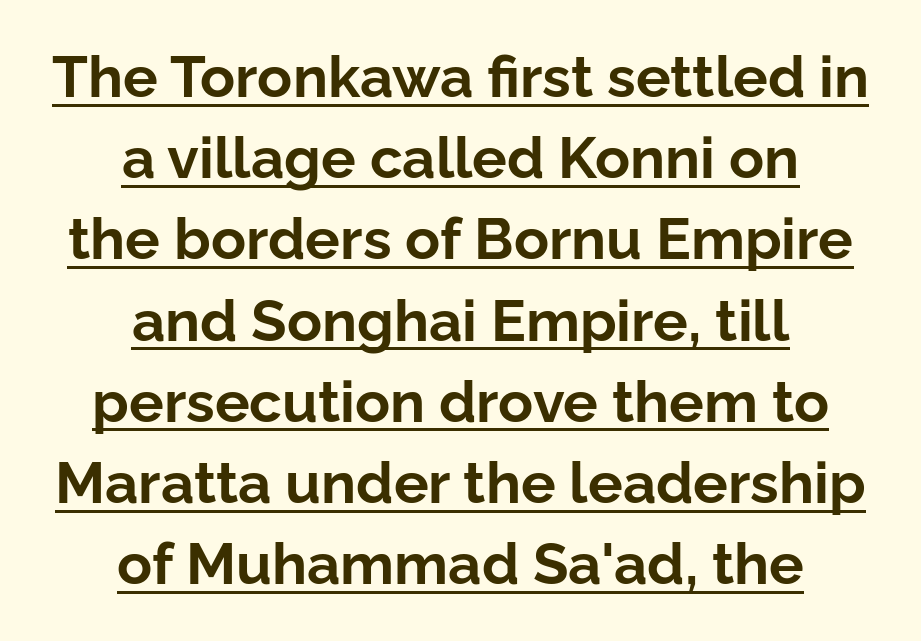
The words here are underlined. The face used here is proportionally spaced, like ordinary book or web type. This sample is center-justified, so both line endings float freely. No feet cap the strokes, marking this as sans-serif type. In terms of leading, this rendering sits right in the middle.
